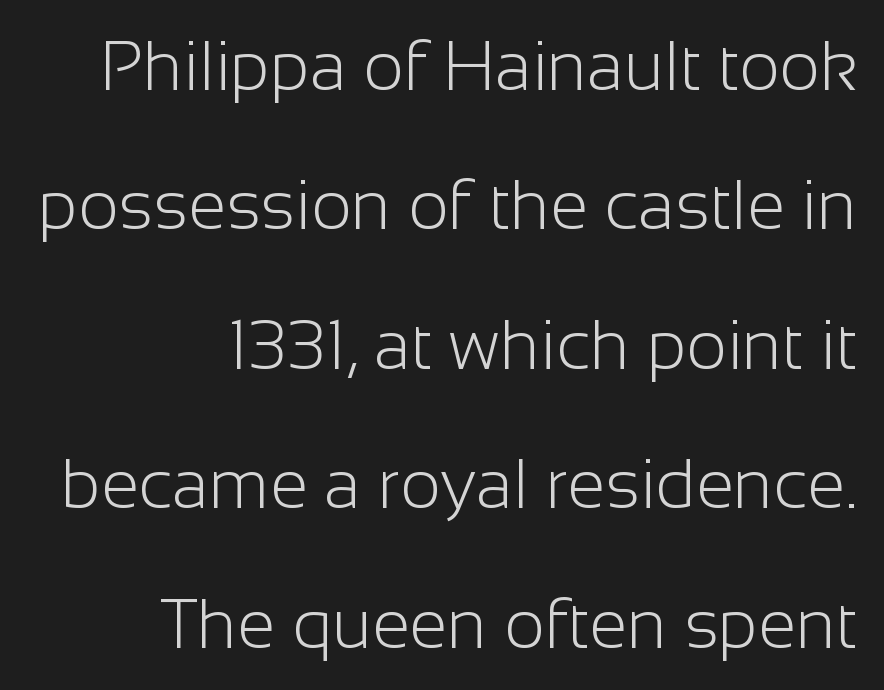
Each new line begins a long way beneath the previous one. The text was rendered using a sans face with plain stroke endings. Notice how the stems are strictly vertical — no italics here. Note the varied advance widths — an 'i' is clearly narrower than an 'm'.
